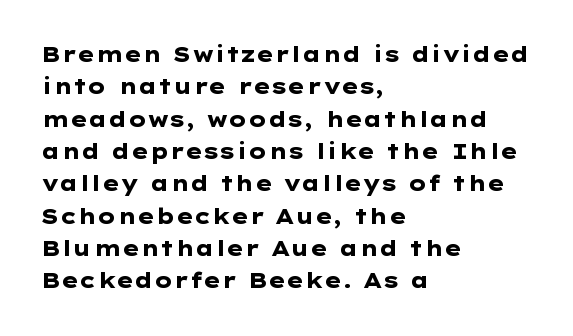
{"italic": "no", "bold": "yes", "underline": "no", "align": "left", "line_spacing": "normal", "line_spacing_ratio": 1.54, "letter_spacing": "normal", "letter_spacing_em": 0.0, "glyph_px": 21}
